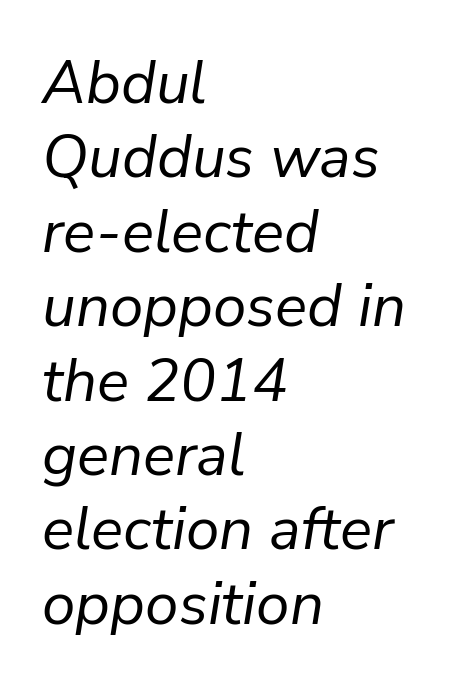
{"italic": "yes", "lean": "right", "slant_degrees": 9, "bold": "no", "weight": "regular", "width": "normal", "stroke_contrast": "low", "x_height": "medium", "monospaced": "no", "underline": "no", "align": "left", "line_spacing_ratio": 1.24, "letter_spacing": "normal", "letter_spacing_em": 0.0, "glyph_px": 60}
